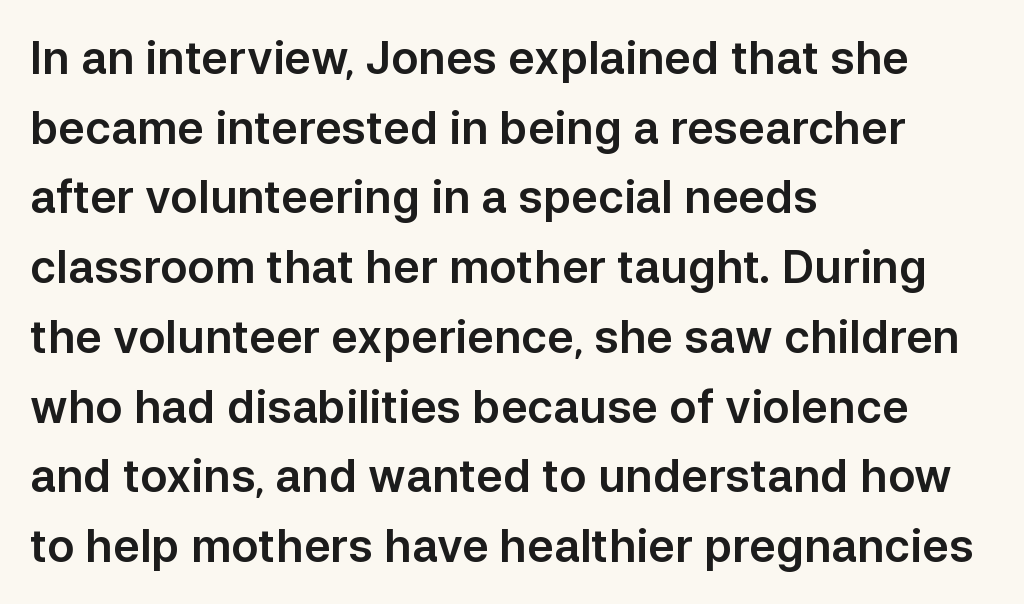
This sample has the flowing, uneven cadence of proportional lettering. Typographically, this falls in the sans-serif category. Regular leading. The axis of the letterforms is exactly vertical. The text block is weighted toward the left margin, trailing off unevenly rightward. A typesetter would call this zero additional tracking.
